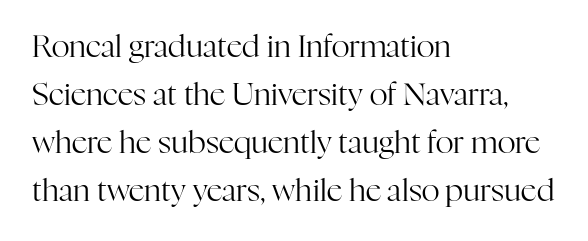
The image shows 31 px regular-weight serif type, upright; set left-aligned, normal line spacing (1.55x), normal letter spacing, not underlined; high stroke contrast and a medium x-height.
